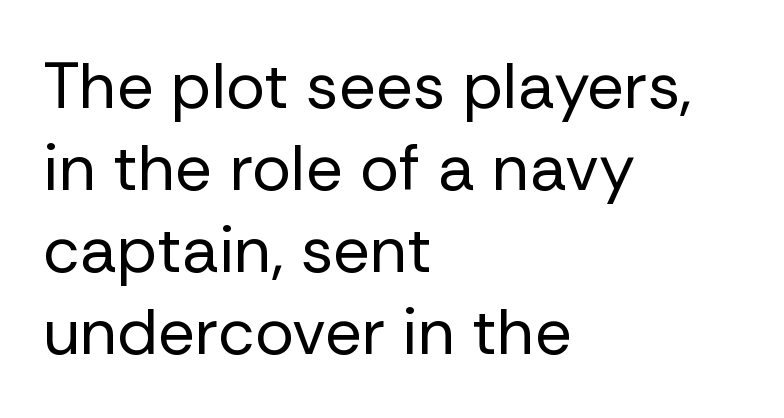
The image shows 65 px regular-weight sans-serif type, upright; set left-aligned, normal line spacing (1.26x), normal letter spacing, not underlined; low stroke contrast and a medium x-height.
